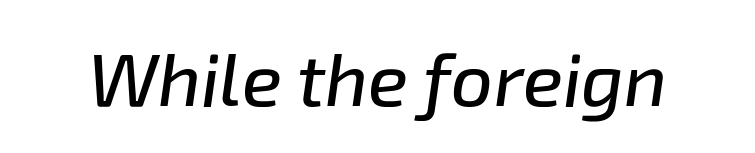
These lines keep a tight, regular rhythm from letter to letter. The letters advance in unequal steps, a hallmark of proportional type. Tall strokes in this sample are angled rather than plumb. Unmarked baselines from the first word to the last.
